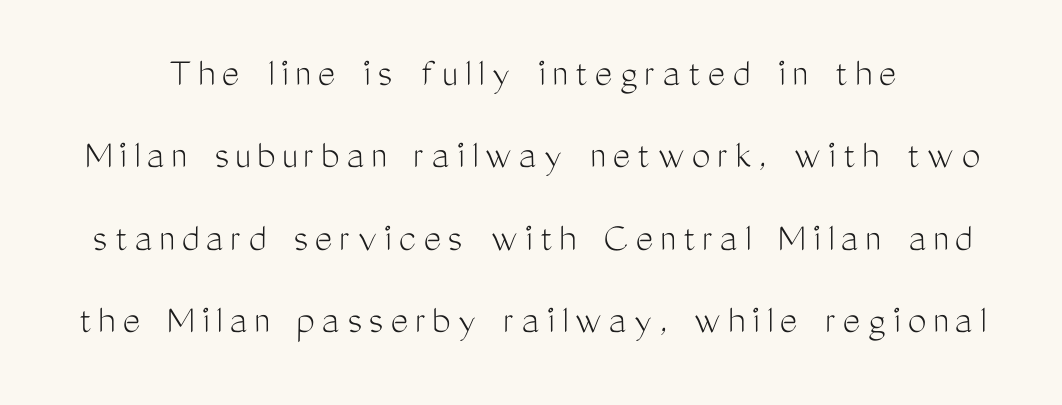
{"serif": "no", "italic": "no", "bold": "no", "weight": "light", "width": "condensed", "stroke_contrast": "medium", "x_height": "medium", "monospaced": "no", "underline": "no", "line_spacing": "loose", "line_spacing_ratio": 1.96, "glyph_px": 42}
